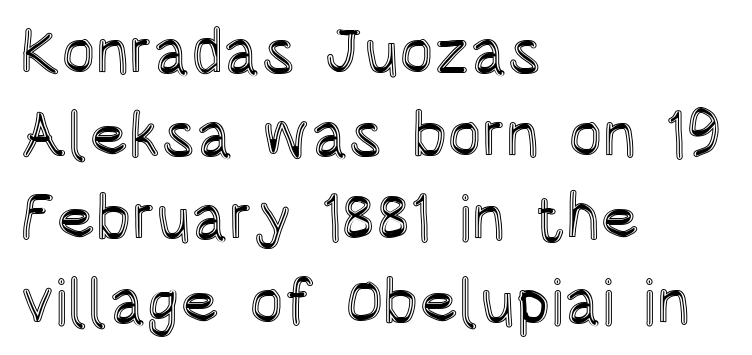
When letters stand straight like this, we call the style roman or upright. The line texture is even and compact thanks to regular tracking. Each letter keeps its own natural width here, so spacing adapts to shape. A normal amount of white space separates one row of letters from the next.
